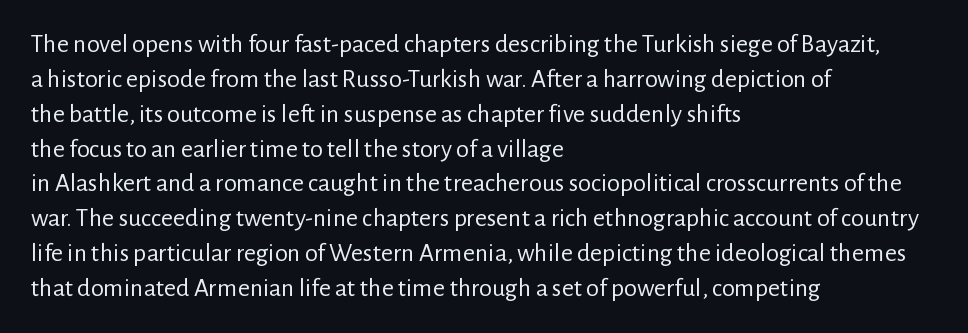
The image shows 26 px text type, upright; set left-aligned, normal line spacing (1.34x), normal letter spacing, not underlined.
